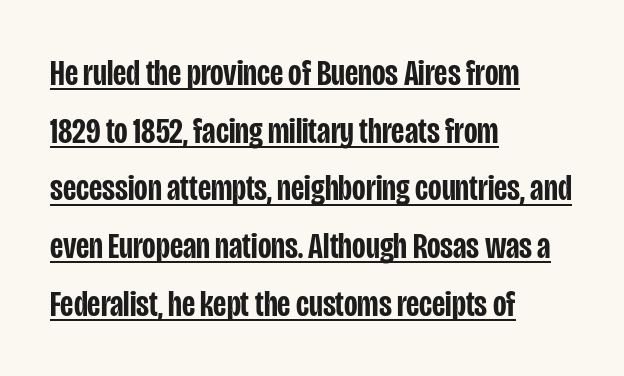
The image shows 37 px semibold, condensed sans-serif type, upright; set left-aligned, normal line spacing (1.56x), normal letter spacing, underlined; low stroke contrast and a large x-height.
